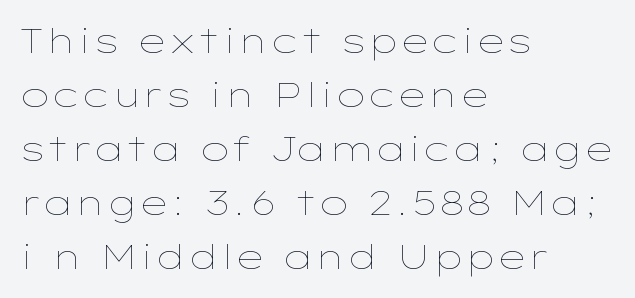
The image shows 34 px thin, wide type, upright; set left-aligned, normal line spacing (1.59x), normal letter spacing, not underlined; low stroke contrast and a medium x-height.
